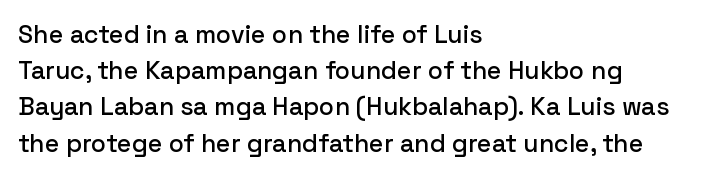
{"italic": "no", "underline": "no", "align": "left", "line_spacing": "normal", "line_spacing_ratio": 1.45, "letter_spacing": "normal", "letter_spacing_em": 0.0, "glyph_px": 25}
